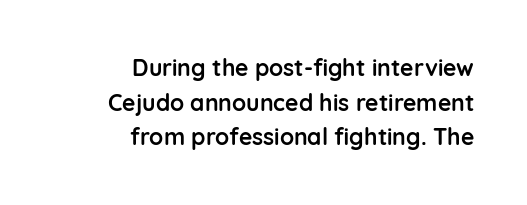
Q: Is the text bold? A: Yes.
Q: Is the text italic (slanted)? A: No, it is upright.
Q: Is the text underlined? A: No.
Q: How is the paragraph aligned? A: Right-aligned.
Q: Is the spacing between letters normal or unusually wide? A: Normal.
Q: Is the spacing between lines tight, normal or loose? A: Normal.
